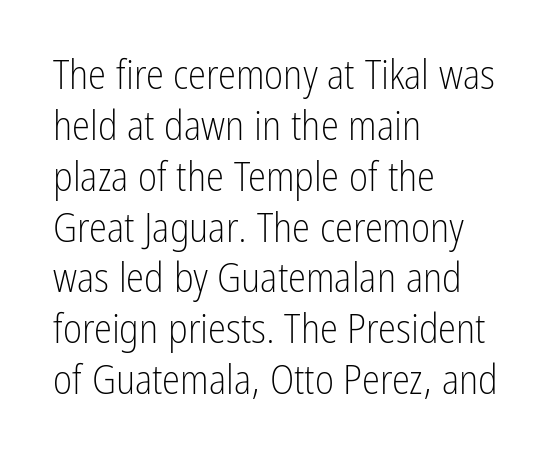
{"serif": "no", "italic": "no", "bold": "no", "weight": "light", "width": "condensed", "stroke_contrast": "low", "x_height": "medium", "monospaced": "no", "underline": "no", "align": "left", "line_spacing_ratio": 1.24, "letter_spacing": "normal", "letter_spacing_em": 0.0, "glyph_px": 41}
